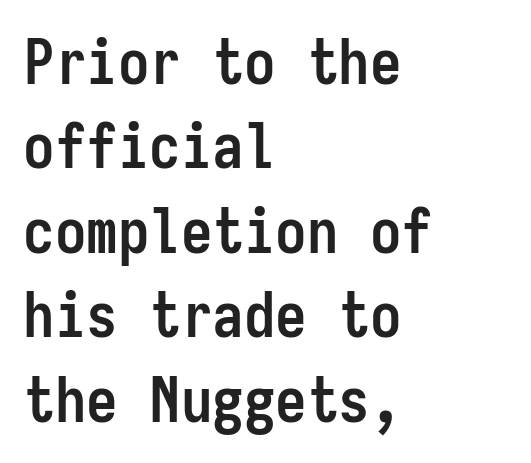
Here the glyphs are tracked normally, forming tight word shapes. Words float on clear page, feet unadorned. The face used here is monospaced, like something from a code editor. Line starts are locked; line ends wander. The rendering uses a moderate line-height, typical for paragraphs. The characters look thick and weighty, a clear bold.
